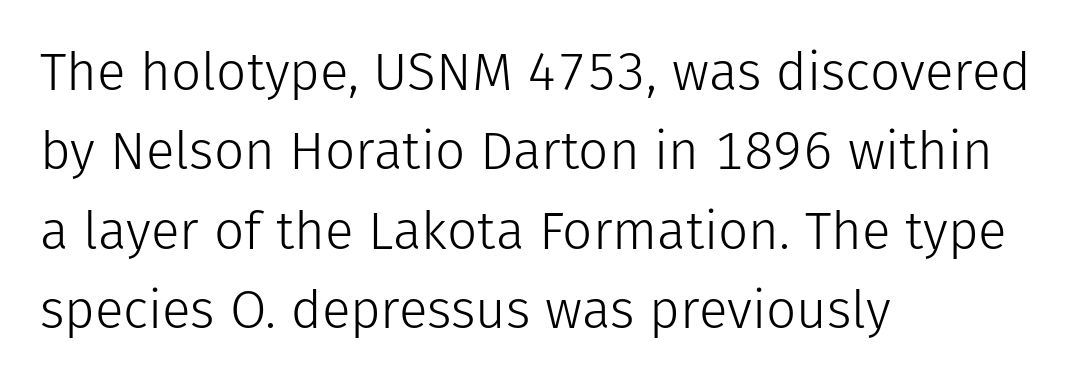
{"serif": "no", "italic": "no", "bold": "no", "weight": "light", "width": "normal", "stroke_contrast": "low", "x_height": "medium", "monospaced": "no", "underline": "no", "align": "left", "line_spacing": "normal", "line_spacing_ratio": 1.5, "letter_spacing": "normal", "letter_spacing_em": 0.0, "glyph_px": 53}
